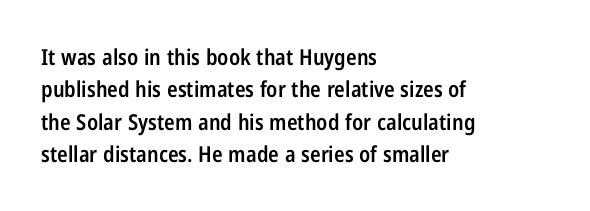
{"italic": "no", "bold": "semi", "underline": "no", "align": "left", "line_spacing": "normal", "line_spacing_ratio": 1.47, "letter_spacing": "normal", "letter_spacing_em": 0.0, "glyph_px": 22}
